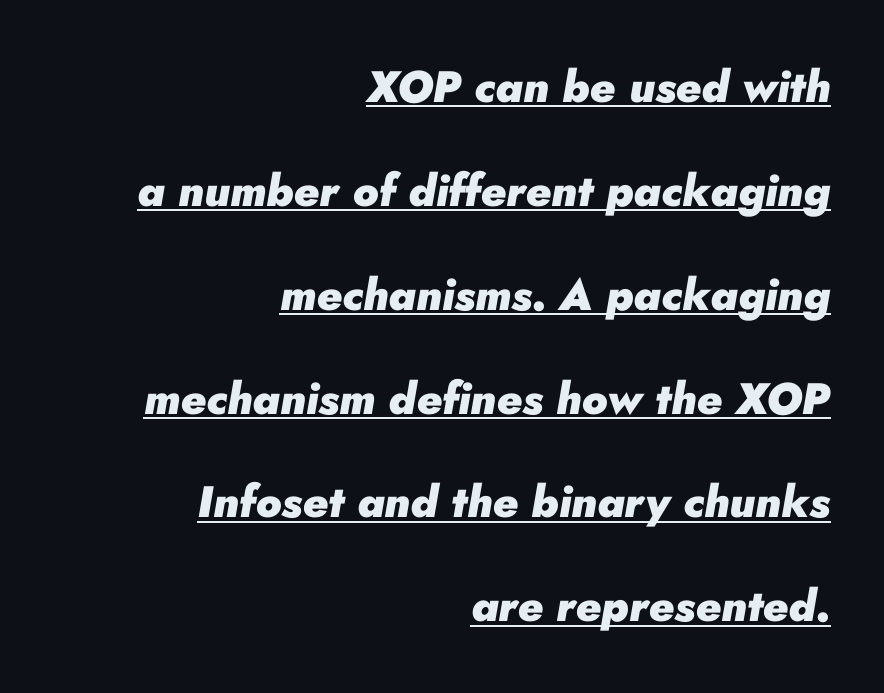
The image shows 44 px heavy type, italic (leaning right); set right-aligned, loose line spacing (2.36x), normal letter spacing, underlined; low stroke contrast and a small x-height.
